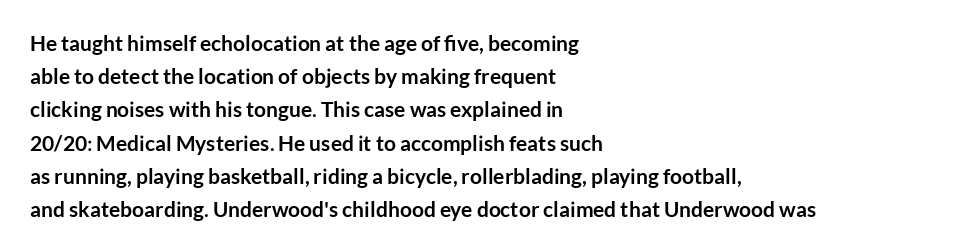
Q: Is the text bold? A: Yes.
Q: Is the text italic (slanted)? A: No, it is upright.
Q: Is the text underlined? A: No.
Q: How is the paragraph aligned? A: Left-aligned.
Q: Is the spacing between letters normal or unusually wide? A: Normal.
Q: Is the spacing between lines tight, normal or loose? A: Normal.
